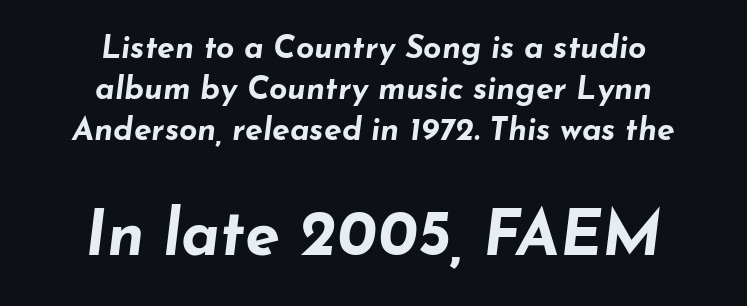
The image shows 63 px bold, wide type, italic (leaning right); set centered, normal line spacing (1.28x), normal letter spacing, not underlined; the second (bottom) block is 1.97x larger; low stroke contrast and a small x-height.
